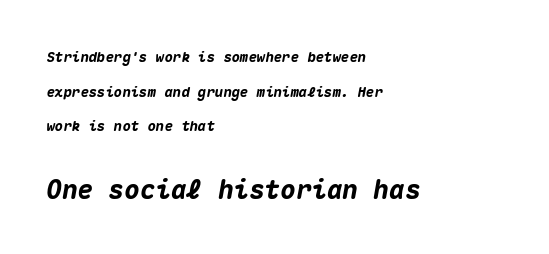
{"italic": "yes", "lean": "right", "slant_degrees": 10, "bold": "yes", "underline": "no", "align": "left", "line_spacing": "loose", "line_spacing_ratio": 2.47, "letter_spacing": "normal", "letter_spacing_em": 0.0, "larger_block": "second", "size_ratio": 1.86, "glyph_px": 26}
